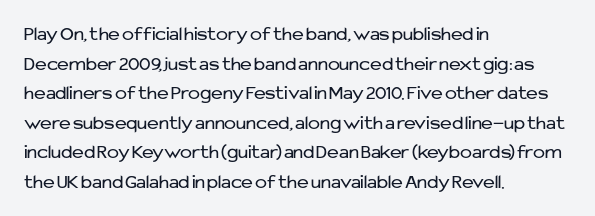
Q: Is the text bold? A: No.
Q: Is the text italic (slanted)? A: No, it is upright.
Q: Is the text underlined? A: No.
Q: How is the paragraph aligned? A: Left-aligned.
Q: Is the spacing between letters normal or unusually wide? A: Normal.
Q: Is the spacing between lines tight, normal or loose? A: Normal.
